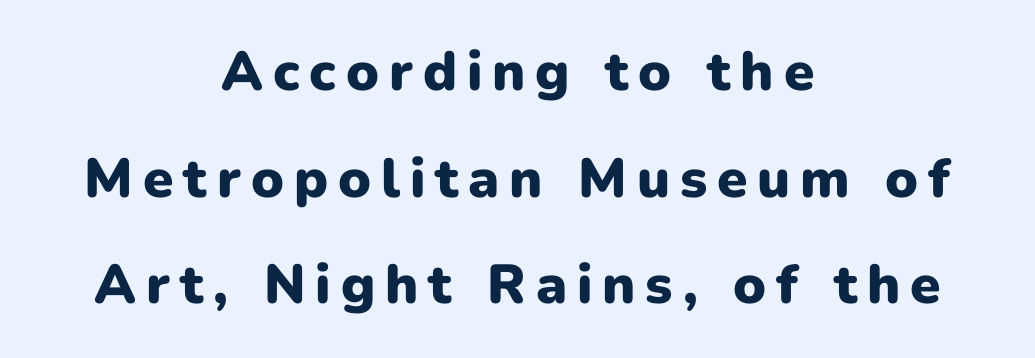
{"serif": "no", "italic": "no", "bold": "yes", "weight": "heavy", "width": "normal", "stroke_contrast": "low", "x_height": "medium", "monospaced": "no", "underline": "no", "align": "center", "line_spacing": "loose", "line_spacing_ratio": 1.94, "glyph_px": 55}
